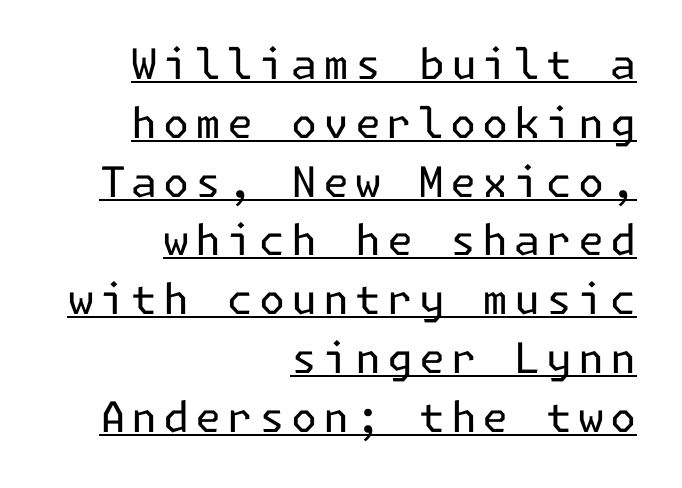
Font category for this specimen: sans-serif. The axis of the letterforms is exactly vertical. Ink coverage per letter is moderate at most. What's the leading like? Ordinary, nothing unusual. Every row of glyphs terminates at an identical x-position on the right. A rule runs beneath these lines of type.
